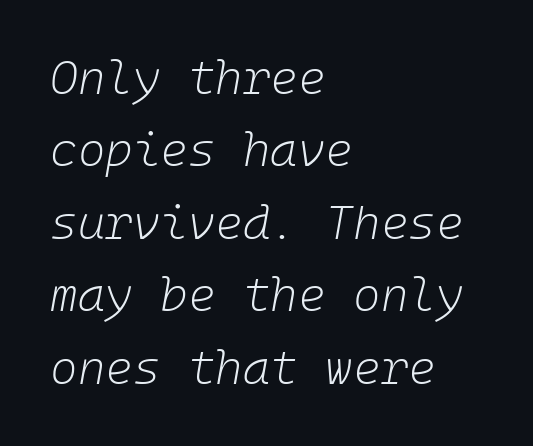
The image shows 47 px light type, italic (leaning right); set left-aligned, normal line spacing (1.54x), normal letter spacing, not underlined; low stroke contrast and a medium x-height.
